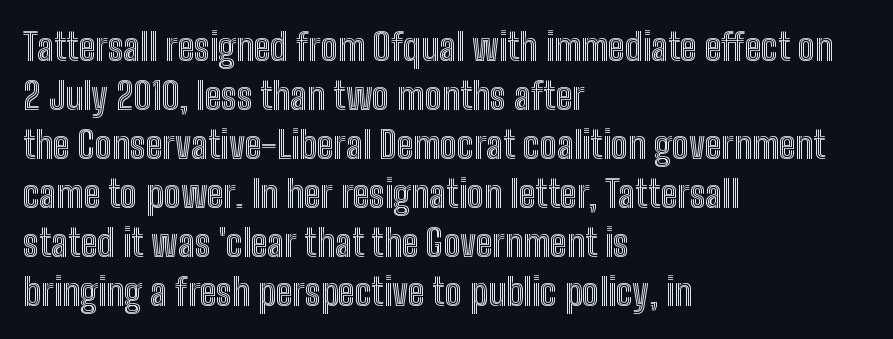
The image shows 38 px condensed type, upright; set left-aligned, normal line spacing (1.29x), normal letter spacing, not underlined; a medium x-height.
